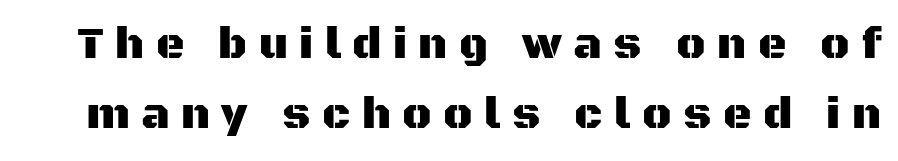
Designer's note — italics off, roman on. Note: no serifs on the glyphs. Line spacing here is normal. The horizontal fit of the characters is loose and conspicuously gappy. Is this a fixed-width face? No — the glyphs have proportional, varying widths. The glyphs are unaccompanied by any horizontal stroke below them.
